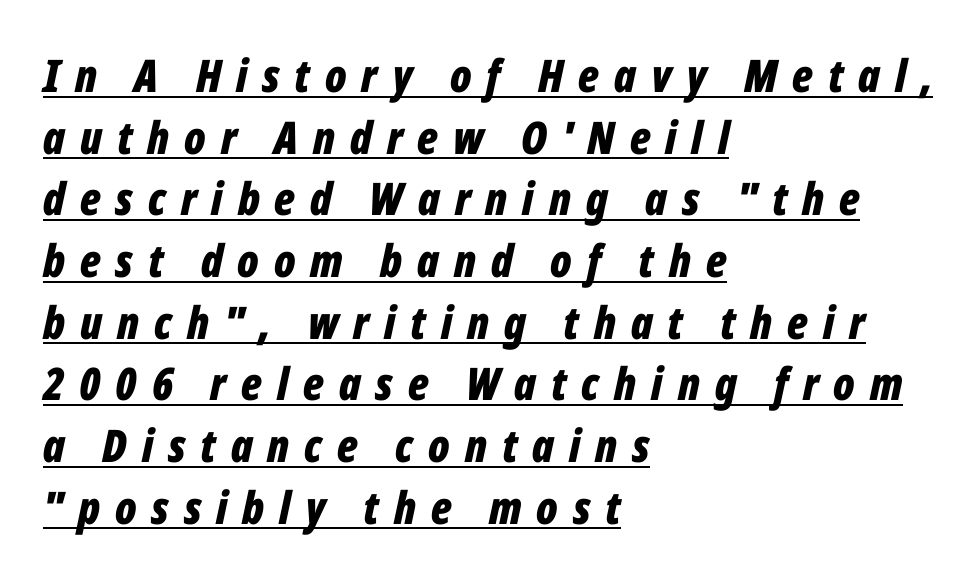
Q: Is the text bold? A: Yes.
Q: Is the text italic (slanted)? A: Yes, it leans right by about 12 degrees.
Q: Is the text underlined? A: Yes.
Q: How is the paragraph aligned? A: Left-aligned.
Q: Is the spacing between letters normal or unusually wide? A: Unusually wide.
Q: Is the spacing between lines tight, normal or loose? A: Normal.
Q: Width (condensed, normal, or wide)? A: Condensed.
Q: Stroke contrast? A: Low.
Q: x-height? A: Medium.
Q: Monospaced? A: No.
